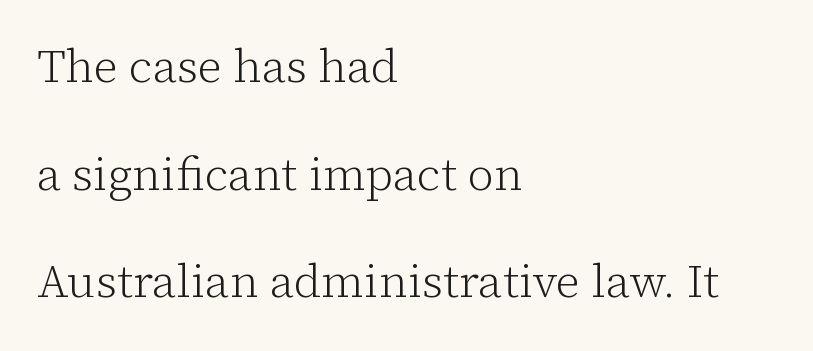
Q: Is the text bold? A: No.
Q: Is the text italic (slanted)? A: No, it is upright.
Q: Is the typeface a serif or a sans-serif typeface? A: Serif.
Q: Is the text underlined? A: No.
Q: How is the paragraph aligned? A: Left-aligned.
Q: Is the spacing between letters normal or unusually wide? A: Normal.
Q: Is the spacing between lines tight, normal or loose? A: Loose.
Q: Width (condensed, normal, or wide)? A: Normal.
Q: Stroke contrast? A: Low.
Q: x-height? A: Medium.
Q: Monospaced? A: No.
